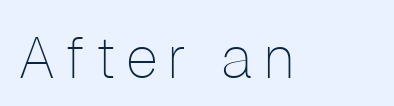
The image shows 58 px thin sans-serif type, upright; set not underlined; low stroke contrast and a medium x-height.
